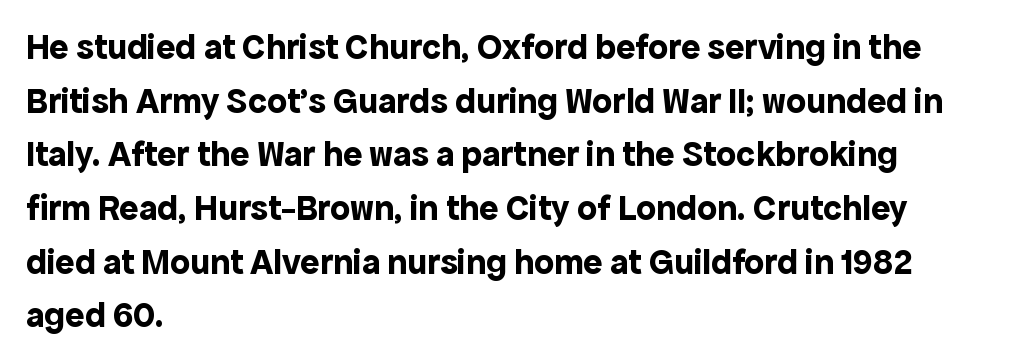
Q: Is the text bold? A: Yes.
Q: Is the text italic (slanted)? A: No, it is upright.
Q: Is the typeface a serif or a sans-serif typeface? A: Sans-serif.
Q: Is the text underlined? A: No.
Q: How is the paragraph aligned? A: Left-aligned.
Q: Is the spacing between letters normal or unusually wide? A: Normal.
Q: Is the spacing between lines tight, normal or loose? A: Normal.
Q: Width (condensed, normal, or wide)? A: Normal.
Q: x-height? A: Medium.
Q: Monospaced? A: No.
